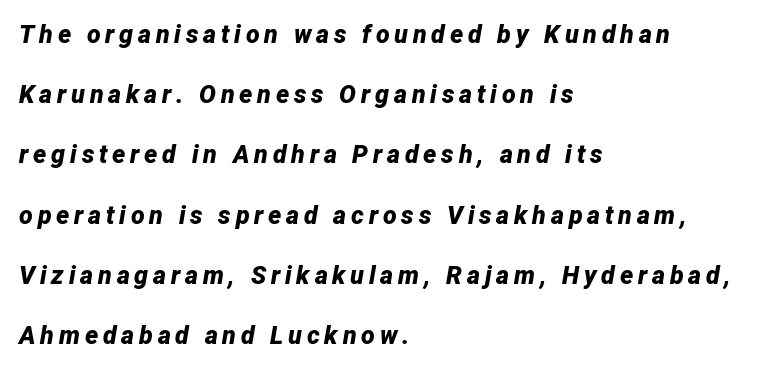
The image shows 25 px bold type, italic (leaning right); set left-aligned, loose line spacing (2.41x), not underlined.
